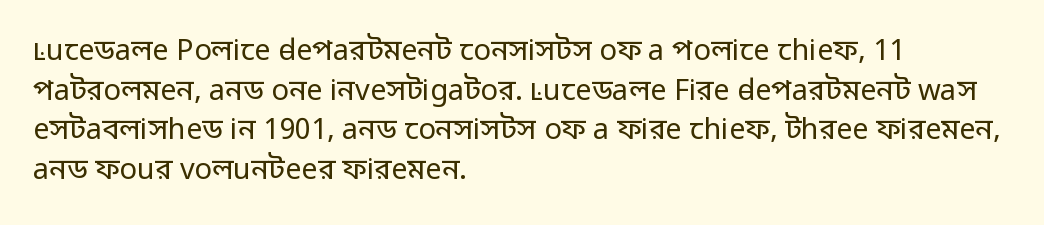
{"serif": "no", "italic": "no", "bold": "no", "weight": "regular", "width": "normal", "stroke_contrast": "low", "x_height": "medium", "monospaced": "no", "underline": "no", "align": "left", "line_spacing": "normal", "line_spacing_ratio": 1.37, "letter_spacing": "normal", "letter_spacing_em": 0.0, "glyph_px": 29}
